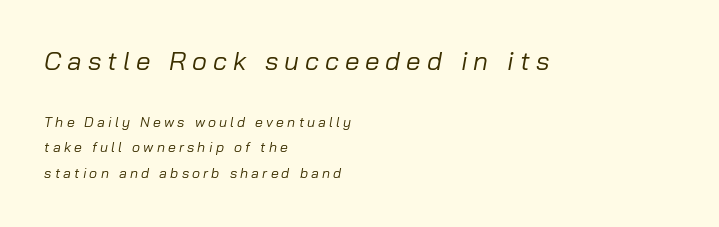
Q: Is the text bold? A: No.
Q: Is the text italic (slanted)? A: Yes, it leans right by about 10 degrees.
Q: Is the text underlined? A: No.
Q: How is the paragraph aligned? A: Left-aligned.
Q: Is the spacing between letters normal or unusually wide? A: Unusually wide.
Q: Which block of text is set in a larger size, the first (top) or the second (bottom)? A: The first (top) one.
